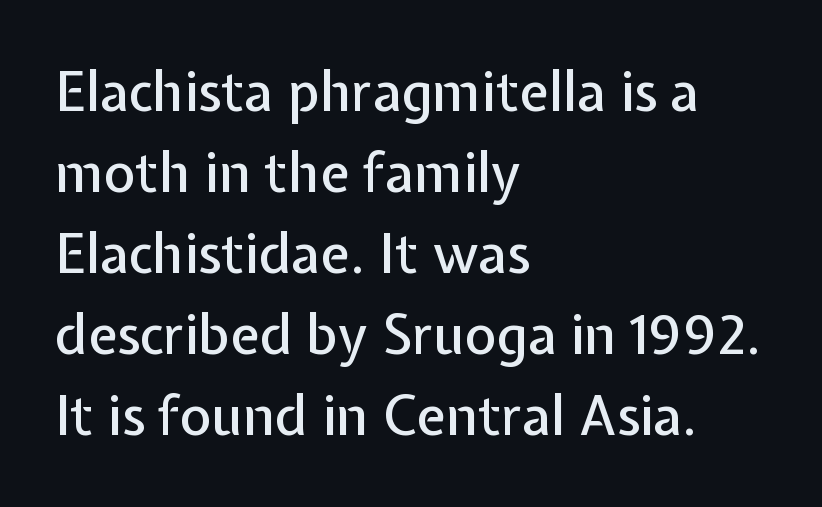
The image shows 54 px sans-serif type, upright; set left-aligned, normal line spacing (1.5x), normal letter spacing, not underlined; low stroke contrast and a medium x-height.
